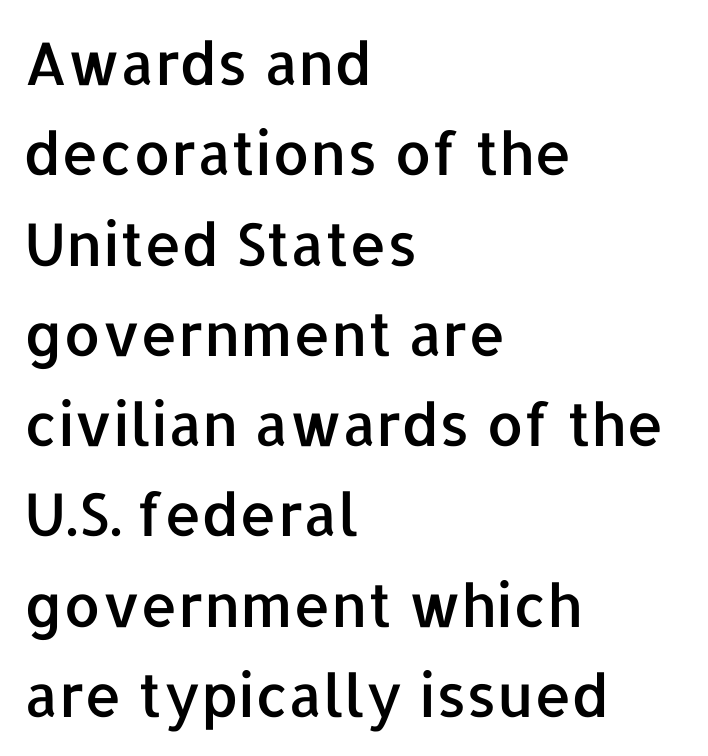
Varying glyph widths throughout — classic text-font behaviour. Horizontally, the lines are justified to the leading edge only. The strip under each line holds only bare page. This rendering leaves character spacing at its baseline value. Summary of vertical rhythm: regular, with standard interline spacing. In terms of posture, this sample is upright.
